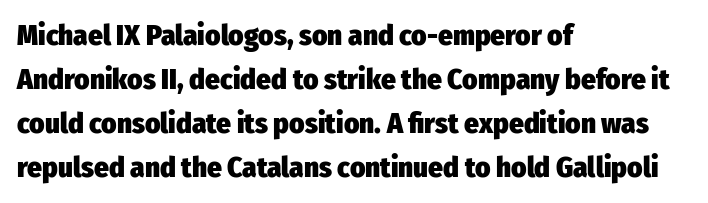
Q: Is the text bold? A: Yes.
Q: Is the text italic (slanted)? A: No, it is upright.
Q: Is the typeface a serif or a sans-serif typeface? A: Sans-serif.
Q: Is the text underlined? A: No.
Q: How is the paragraph aligned? A: Left-aligned.
Q: Is the spacing between letters normal or unusually wide? A: Normal.
Q: Is the spacing between lines tight, normal or loose? A: Normal.
Q: Width (condensed, normal, or wide)? A: Condensed.
Q: Stroke contrast? A: Low.
Q: x-height? A: Medium.
Q: Monospaced? A: No.
